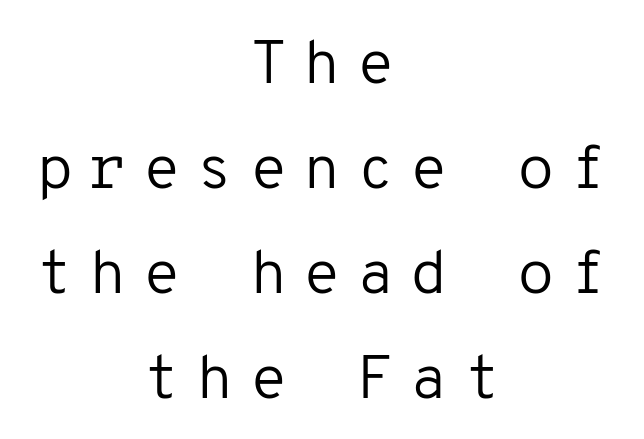
Vertical stems look standard width or narrower in stroke. The glyphs are unaccompanied by any horizontal stroke below them. A centered setting, common on invitations and titles, is used for this passage. Fixed-width glyphs throughout — classic coding-font behaviour. Font category for this specimen: sans-serif. Quick note: not italic, upright.
